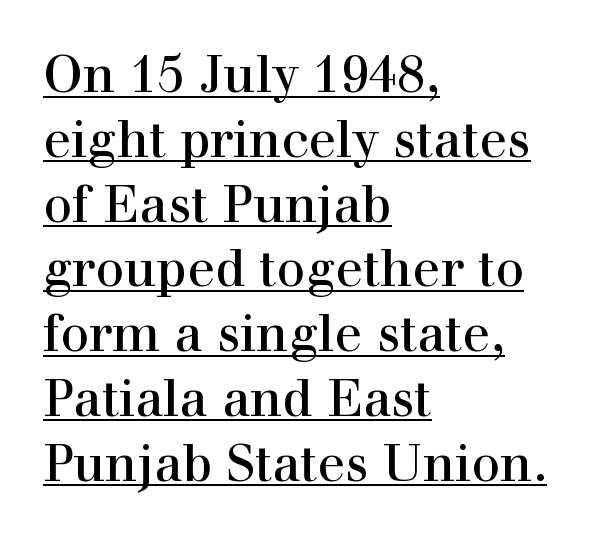
The lines in this sample share a left origin and differ only in where they stop. The type sits square on the baseline with zero lean. Spacing between characters is what you'd get straight out of the box. Note the varied advance widths — an 'i' is clearly narrower than an 'm'. The glyphs in this specimen are seriffed.
